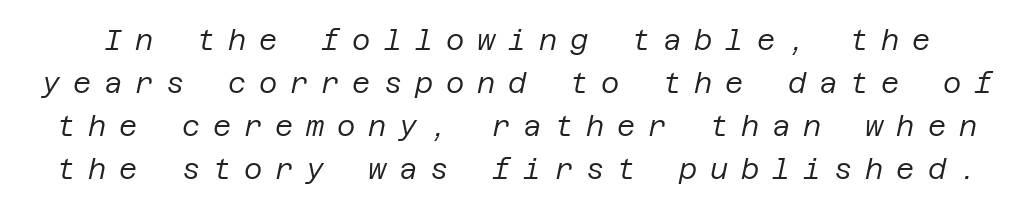
Slant detected: the letters are inclined. Each word looks stretched out because of the extra space between its letters. Each new line begins a customary step beneath the previous one. The strokes carry an ordinary text weight at most. Descender tails drop into unmarked territory.
